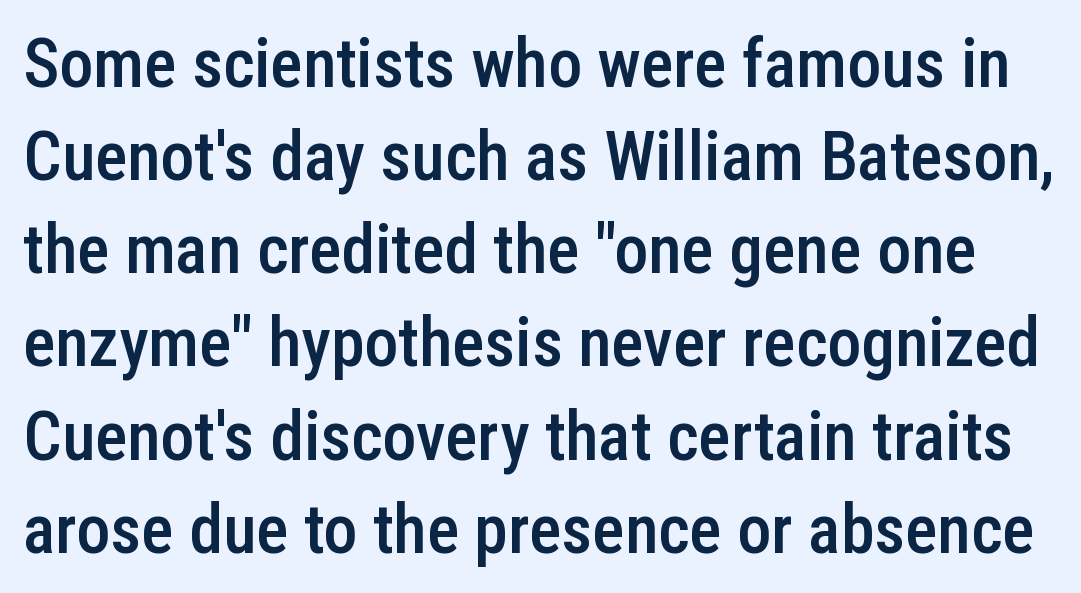
{"serif": "no", "italic": "no", "bold": "semi", "weight": "semibold", "width": "condensed", "stroke_contrast": "low", "x_height": "medium", "monospaced": "no", "underline": "no", "line_spacing": "normal", "line_spacing_ratio": 1.37, "letter_spacing": "normal", "letter_spacing_em": 0.0, "glyph_px": 68}
